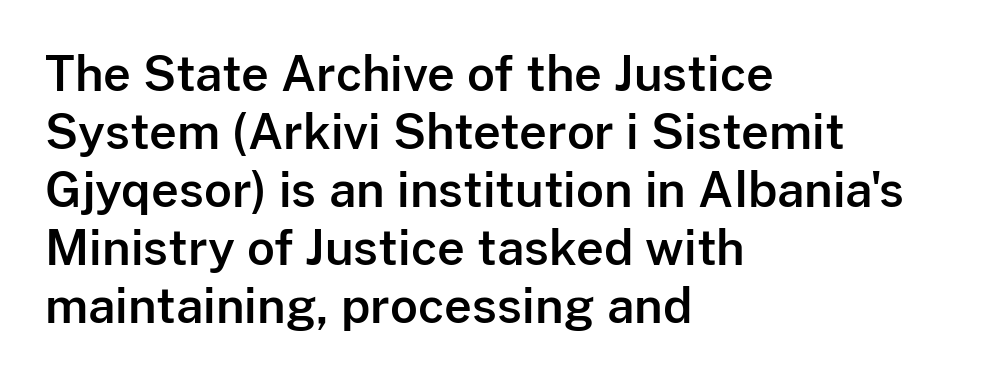
{"serif": "no", "italic": "no", "width": "normal", "stroke_contrast": "low", "x_height": "medium", "monospaced": "no", "underline": "no", "align": "left", "line_spacing_ratio": 1.21, "letter_spacing": "normal", "letter_spacing_em": 0.0, "glyph_px": 48}
